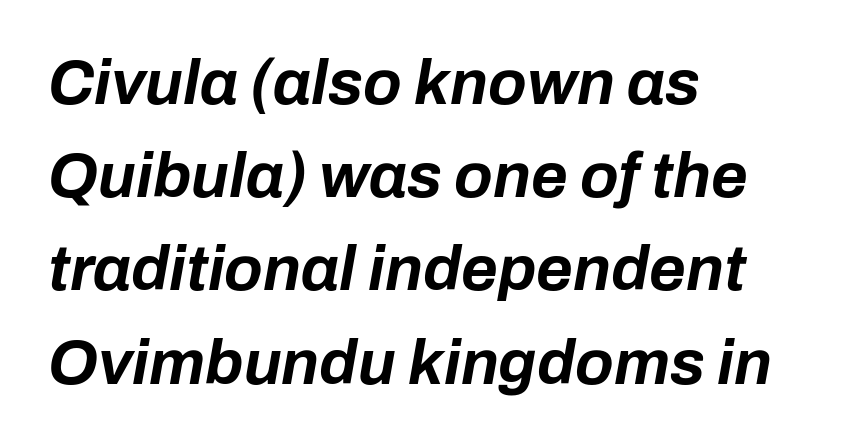
The image shows 63 px bold type, italic (leaning right); set left-aligned, normal line spacing (1.48x), normal letter spacing, not underlined; low stroke contrast and a medium x-height.
